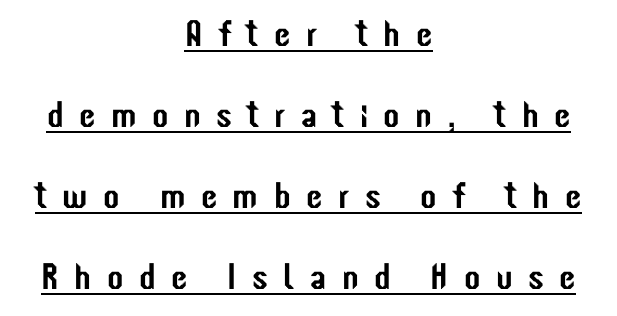
{"serif": "no", "italic": "no", "width": "condensed", "stroke_contrast": "low", "x_height": "medium", "monospaced": "no", "underline": "yes", "align": "center", "line_spacing": "loose", "line_spacing_ratio": 2.19, "letter_spacing": "wide", "letter_spacing_em": 0.42, "glyph_px": 37}
